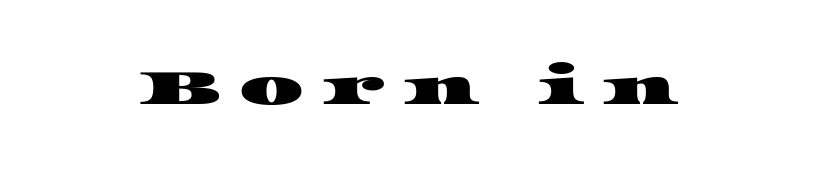
The image shows 51 px wide serif type; set unusually wide letter spacing (+0.36 em), not underlined; high stroke contrast and a large x-height.
